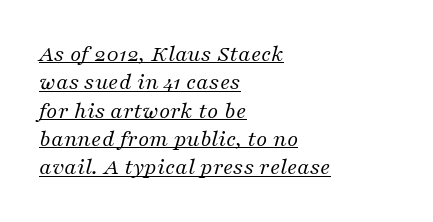
Q: Is the text bold? A: No.
Q: Is the text italic (slanted)? A: Yes, it leans right by about 16 degrees.
Q: Is the text underlined? A: Yes.
Q: How is the paragraph aligned? A: Left-aligned.
Q: Is the spacing between letters normal or unusually wide? A: Normal.
